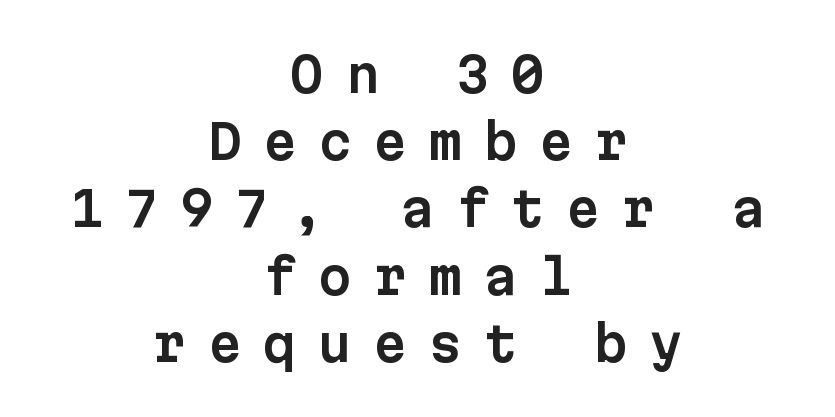
{"serif": "no", "italic": "no", "width": "normal", "stroke_contrast": "low", "x_height": "medium", "monospaced": "yes", "underline": "no", "align": "center", "line_spacing": "normal", "line_spacing_ratio": 1.4, "letter_spacing": "wide", "letter_spacing_em": 0.45, "glyph_px": 48}
